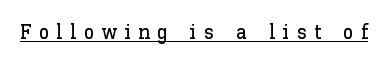
Beneath each row of characters lies a ruled line. Letter spacing: wide. Ordinary non-slanted type is in use.
